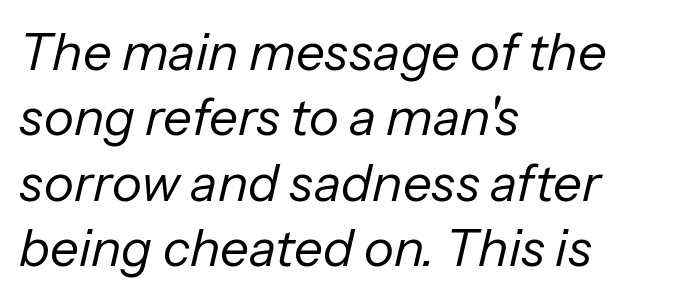
The image shows 51 px regular-weight type, italic (leaning right); set left-aligned, normal line spacing (1.28x), normal letter spacing, not underlined; low stroke contrast and a medium x-height.
